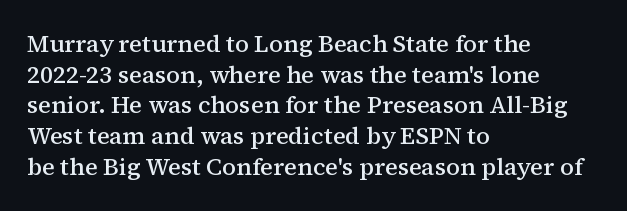
Q: Is the text bold? A: Semi-bold.
Q: Is the text italic (slanted)? A: No, it is upright.
Q: Is the text underlined? A: No.
Q: How is the paragraph aligned? A: Left-aligned.
Q: Is the spacing between letters normal or unusually wide? A: Normal.
Q: Is the spacing between lines tight, normal or loose? A: Normal.
